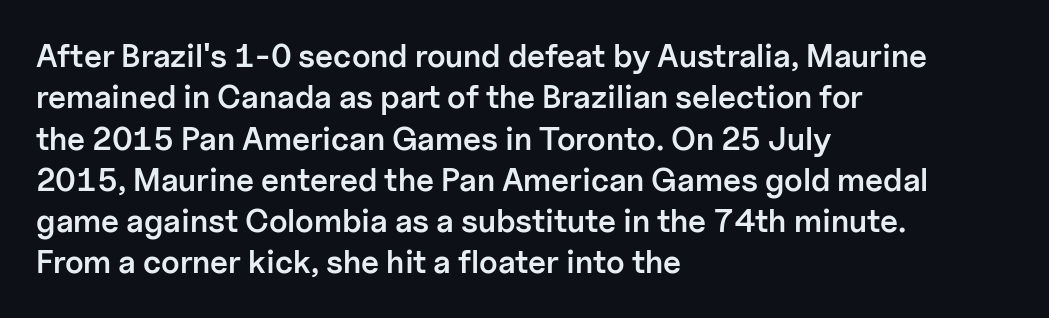
{"serif": "no", "italic": "no", "bold": "semi", "weight": "semibold", "width": "normal", "stroke_contrast": "low", "x_height": "medium", "monospaced": "no", "underline": "no", "align": "left", "line_spacing": "normal", "line_spacing_ratio": 1.29, "letter_spacing": "normal", "letter_spacing_em": 0.0, "glyph_px": 32}
